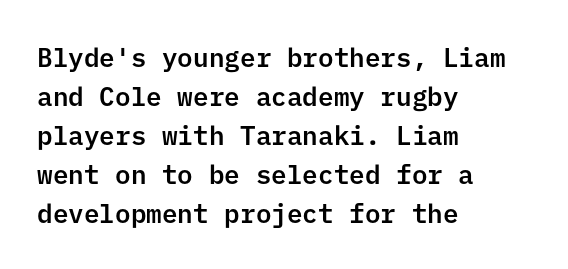
The image shows 26 px text type, upright; set left-aligned, normal line spacing (1.5x), normal letter spacing, not underlined.
